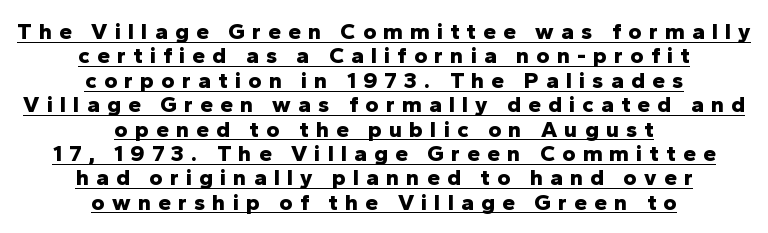
Rendered with straight, roman letterforms. The lettering is marked with a stroke running underneath it. One-word summary of the alignment: center. Short note: letters widely spaced. Honestly, the rows look squashed on top of each other. The glyphs have the mass of a bold cut.
